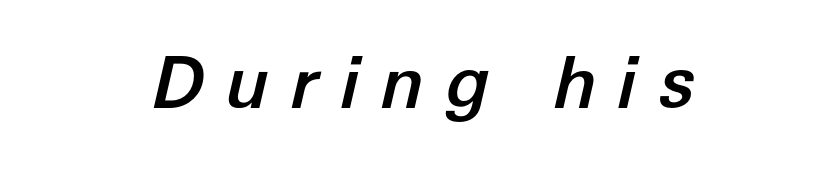
{"italic": "yes", "lean": "right", "slant_degrees": 12, "width": "normal", "stroke_contrast": "low", "x_height": "medium", "monospaced": "no", "underline": "no", "align": "center", "letter_spacing": "wide", "letter_spacing_em": 0.29, "glyph_px": 72}
